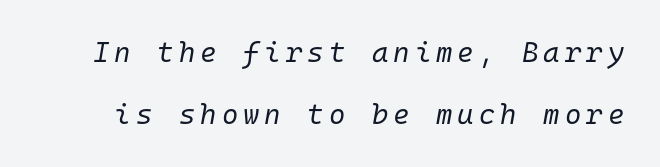
Stems here are at most as thick as an everyday book face. Designer's note — italics engaged. A bare baseline throughout the passage. Horizontal bands of white between lines are thick stripes. Fixed-width glyphs throughout — classic coding-font behaviour.
